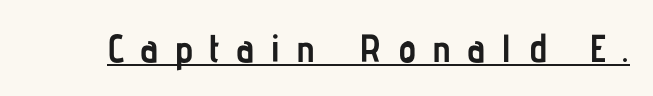
This sample has the flowing, uneven cadence of proportional lettering. Each letter's strokes conclude bluntly, with no projecting serifs. I'd describe the lettering as bold — thick and assertive. The horizontal fit of the characters is loose and conspicuously gappy. Vertical strokes here are truly vertical.
